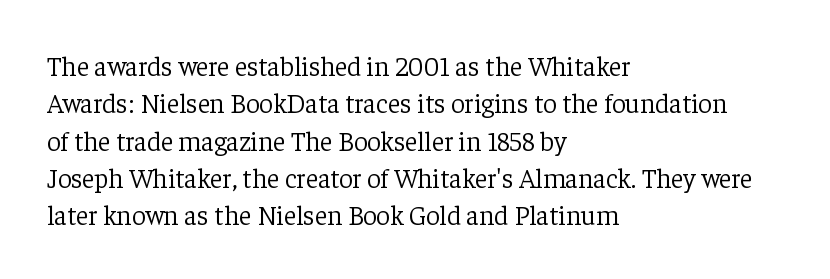
Q: Is the text bold? A: No.
Q: Is the text italic (slanted)? A: No, it is upright.
Q: Is the text underlined? A: No.
Q: How is the paragraph aligned? A: Left-aligned.
Q: Is the spacing between letters normal or unusually wide? A: Normal.
Q: Is the spacing between lines tight, normal or loose? A: Normal.
